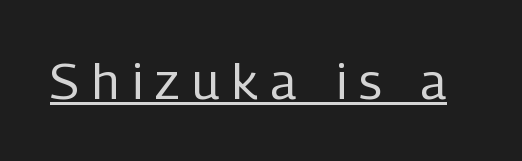
The image shows 50 px regular-weight, condensed sans-serif type, upright; set unusually wide letter spacing (+0.26 em), underlined; low stroke contrast and a medium x-height.
